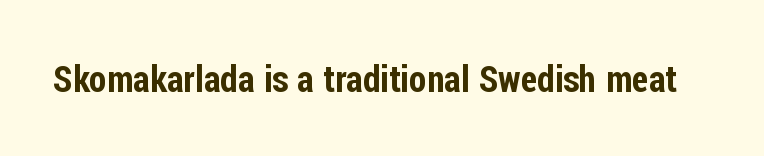
The image shows 36 px condensed sans-serif type, upright; set normal letter spacing, not underlined; low stroke contrast and a medium x-height.
